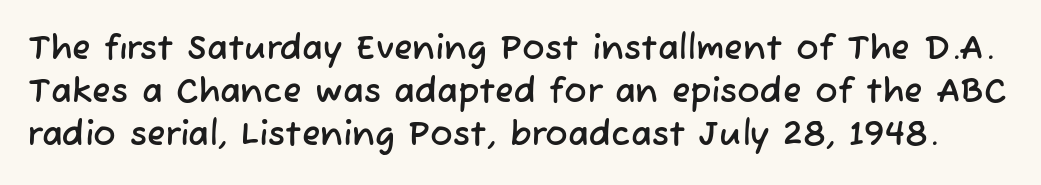
Q: Is the typeface a serif or a sans-serif typeface? A: Sans-serif.
Q: Is the text underlined? A: No.
Q: Is the spacing between letters normal or unusually wide? A: Normal.
Q: Is the spacing between lines tight, normal or loose? A: Normal.
Q: Width (condensed, normal, or wide)? A: Normal.
Q: Stroke contrast? A: Low.
Q: x-height? A: Medium.
Q: Monospaced? A: No.
